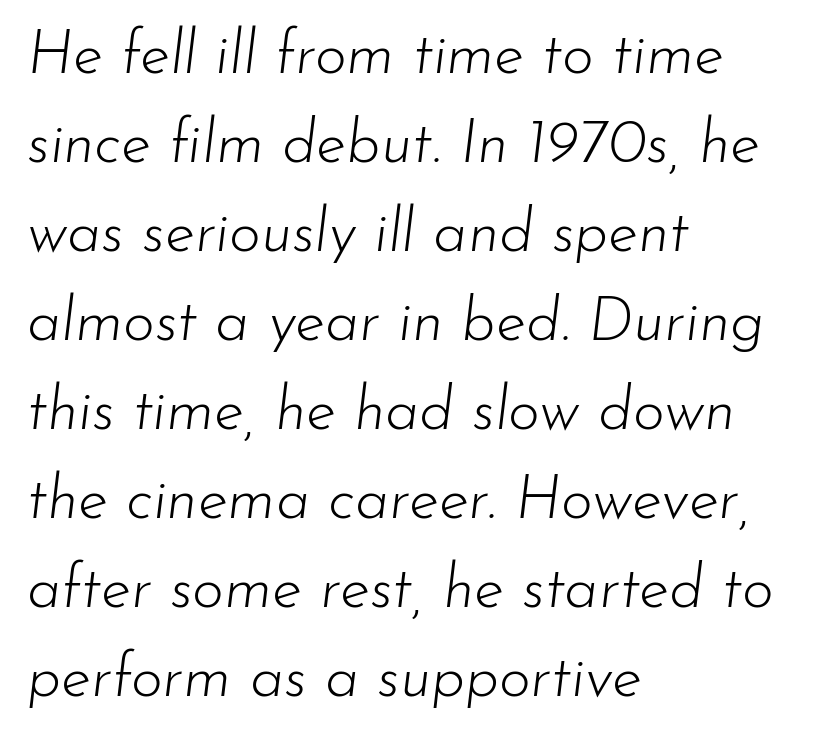
{"italic": "yes", "lean": "right", "slant_degrees": 7, "bold": "no", "weight": "light", "width": "normal", "stroke_contrast": "low", "x_height": "small", "monospaced": "no", "underline": "no", "align": "left", "line_spacing": "normal", "line_spacing_ratio": 1.46, "letter_spacing": "normal", "letter_spacing_em": 0.0, "glyph_px": 61}
